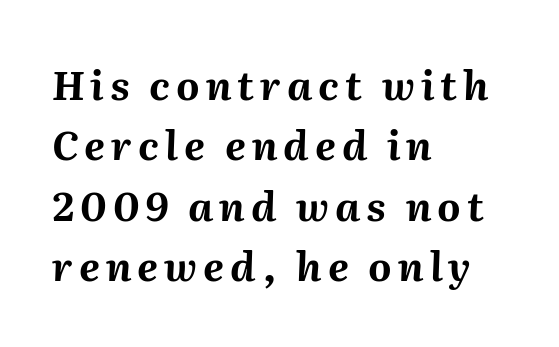
Q: Is the text bold? A: Yes.
Q: Is the text italic (slanted)? A: Yes, it leans right by about 2 degrees.
Q: Is the text underlined? A: No.
Q: How is the paragraph aligned? A: Left-aligned.
Q: Is the spacing between lines tight, normal or loose? A: Normal.
Q: Width (condensed, normal, or wide)? A: Normal.
Q: Stroke contrast? A: Medium.
Q: x-height? A: Medium.
Q: Monospaced? A: No.
